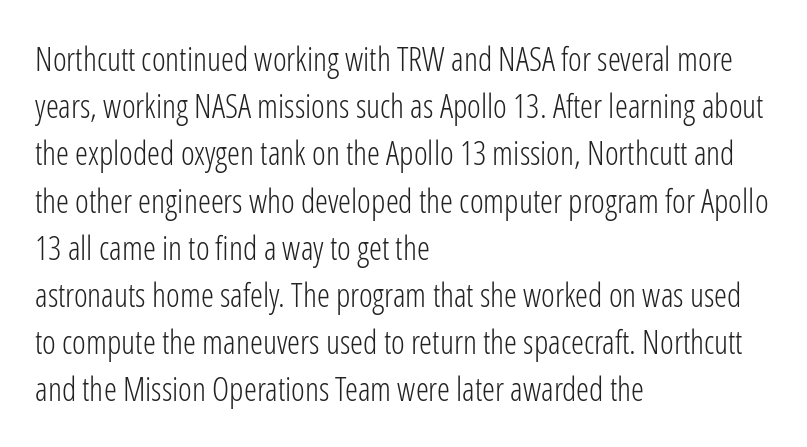
This rendering leaves character spacing at its baseline value. The face looks like a standard text weight, possibly lighter. The glyphs in this specimen are sans serif. Only glyphs here, with clear space below each row.
